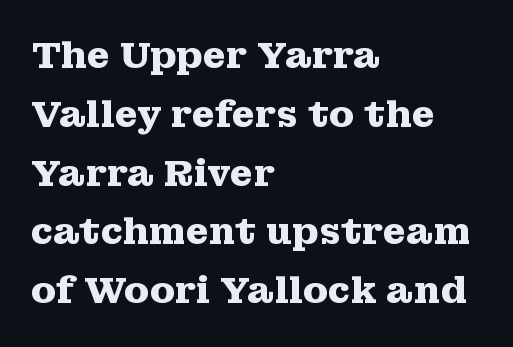
{"serif": "yes", "italic": "no", "bold": "yes", "weight": "heavy", "width": "wide", "stroke_contrast": "medium", "x_height": "medium", "monospaced": "no", "underline": "no", "align": "left", "line_spacing": "normal", "line_spacing_ratio": 1.59, "letter_spacing": "normal", "letter_spacing_em": 0.0, "glyph_px": 37}
